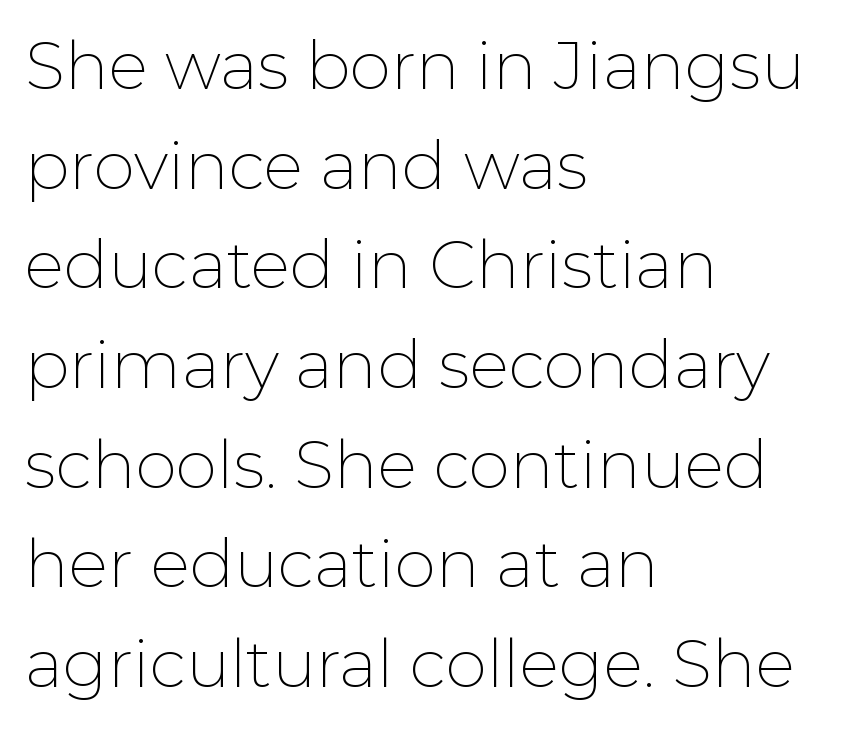
{"serif": "no", "italic": "no", "bold": "no", "weight": "thin", "width": "normal", "stroke_contrast": "low", "x_height": "medium", "monospaced": "no", "underline": "no", "align": "left", "line_spacing": "normal", "line_spacing_ratio": 1.51, "letter_spacing": "normal", "letter_spacing_em": 0.0, "glyph_px": 66}
